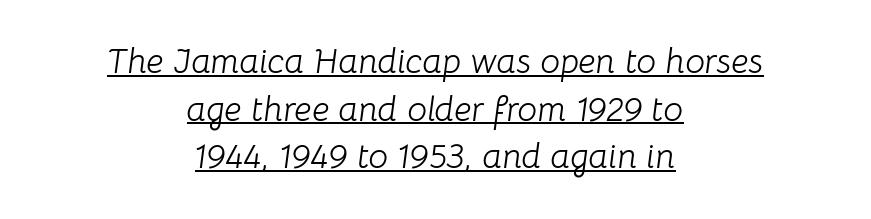
{"italic": "yes", "lean": "right", "slant_degrees": 8, "bold": "no", "weight": "light", "width": "normal", "stroke_contrast": "low", "x_height": "medium", "monospaced": "no", "underline": "yes", "align": "center", "line_spacing": "normal", "line_spacing_ratio": 1.36, "letter_spacing": "normal", "letter_spacing_em": 0.0, "glyph_px": 35}
